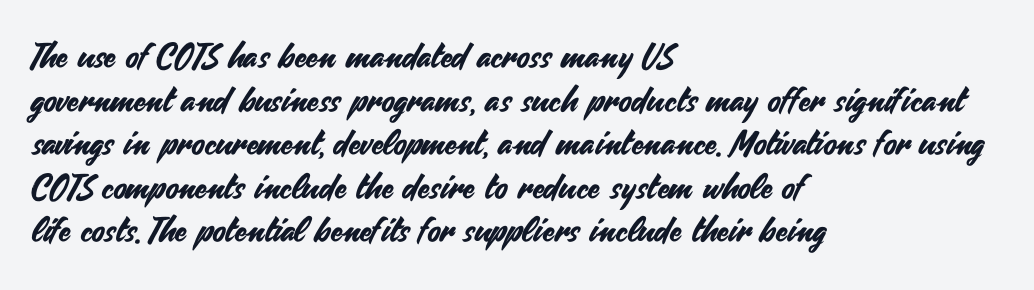
Leading: standard. The zone under the glyphs is completely vacant. Letter spacing: default. Teacher's note: observe the even left margin — that is flush-left alignment. Type style note: lacks serifs.
